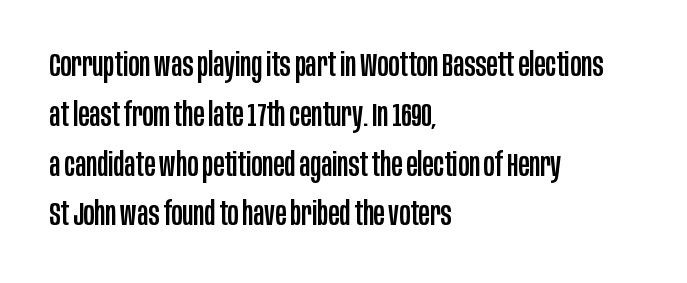
The image shows 33 px condensed sans-serif type, upright; set left-aligned, normal line spacing (1.51x), normal letter spacing, not underlined; low stroke contrast and a large x-height.
